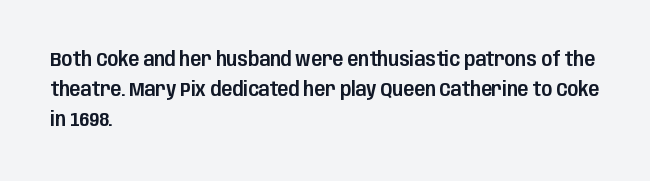
{"italic": "no", "underline": "no", "align": "left", "line_spacing": "normal", "line_spacing_ratio": 1.49, "letter_spacing": "normal", "letter_spacing_em": 0.0, "glyph_px": 20}
